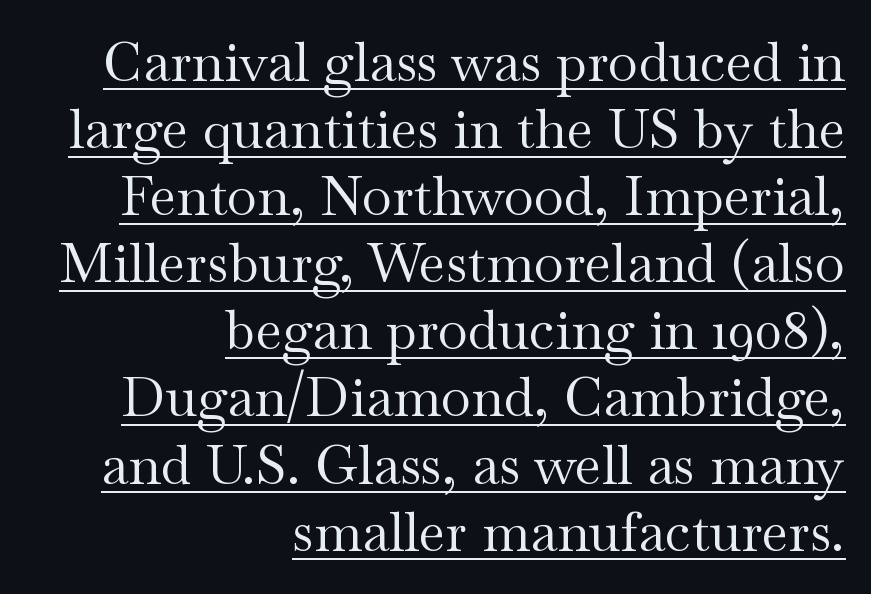
Right-aligned paragraph, ragged on the left. No chunkiness to these letters — they're not bold. The passage shown is typed in a proportional face where columns would drift. The rendering keeps characters at their native spacing. Caption: lettering with a line underneath. This is serif lettering, the kind often seen in printed books.
